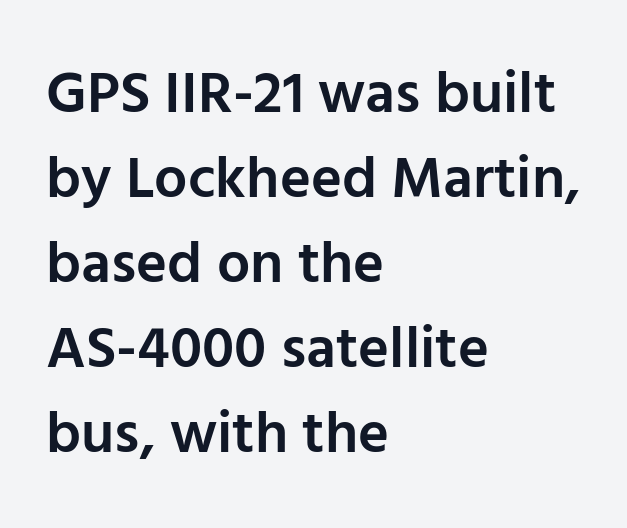
Is this a fixed-width face? No — the glyphs have proportional, varying widths. Evenly set lines give the paragraph a standard silhouette. Each letter's strokes conclude bluntly, with no projecting serifs. If you drew a line through each stem, it would be perfectly vertical. The space beneath each line is pristine and unruled. The type is set solid horizontally, with unmodified tracking.
